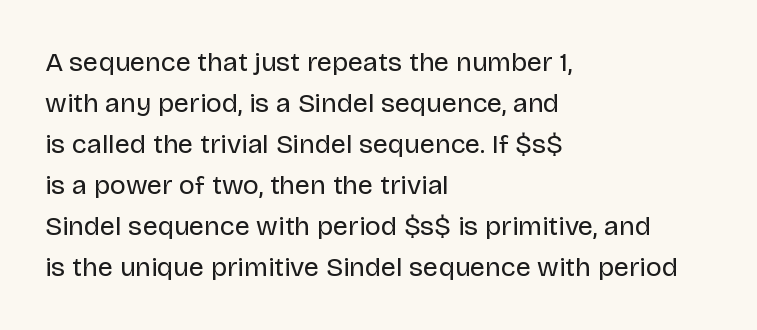
Q: Is the text bold? A: No.
Q: Is the text italic (slanted)? A: No, it is upright.
Q: Is the text underlined? A: No.
Q: How is the paragraph aligned? A: Left-aligned.
Q: Is the spacing between letters normal or unusually wide? A: Normal.
Q: Is the spacing between lines tight, normal or loose? A: Normal.
